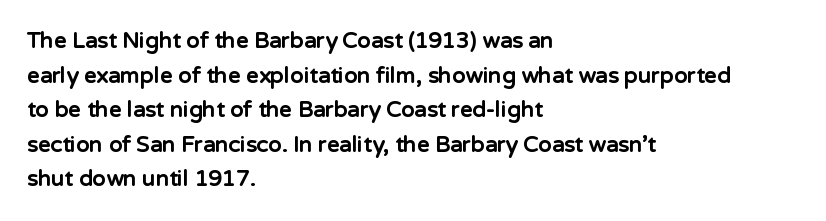
Q: Is the text bold? A: Yes.
Q: Is the text italic (slanted)? A: No, it is upright.
Q: Is the text underlined? A: No.
Q: How is the paragraph aligned? A: Left-aligned.
Q: Is the spacing between letters normal or unusually wide? A: Normal.
Q: Is the spacing between lines tight, normal or loose? A: Normal.
